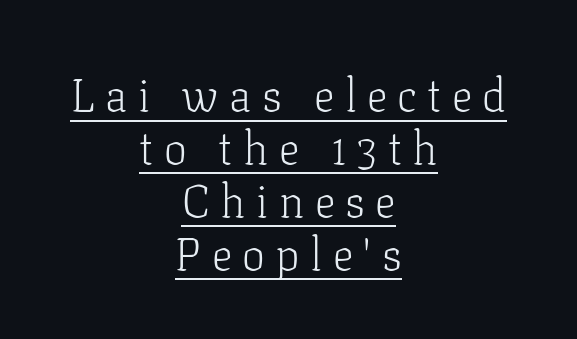
Q: Is the text bold? A: No.
Q: Is the text italic (slanted)? A: No, it is upright.
Q: Is the typeface a serif or a sans-serif typeface? A: Serif.
Q: Is the text underlined? A: Yes.
Q: How is the paragraph aligned? A: Centered.
Q: Is the spacing between letters normal or unusually wide? A: Unusually wide.
Q: Is the spacing between lines tight, normal or loose? A: Tight.
Q: Width (condensed, normal, or wide)? A: Normal.
Q: Stroke contrast? A: Low.
Q: x-height? A: Medium.
Q: Monospaced? A: No.
